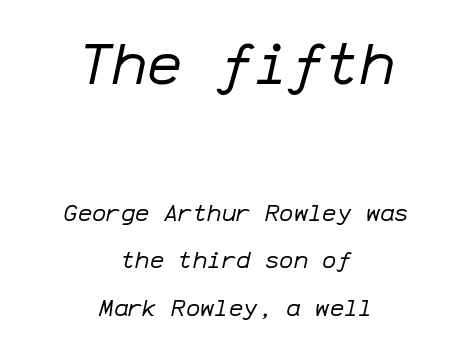
A typesetter would call this zero additional tracking. Observe the lean: these are italic letterforms. The upper block of text is set noticeably larger than the block beneath it. Counters stay open thanks to moderate or lighter strokes.
